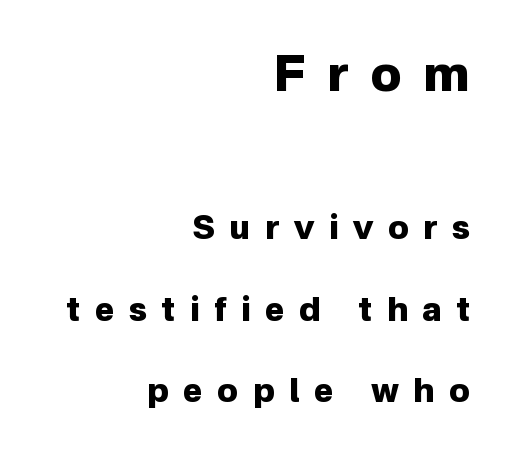
The image shows 49 px heavy sans-serif type, upright; set right-aligned, loose line spacing (2.47x), unusually wide letter spacing (+0.44 em), not underlined; the first (top) block is 1.48x larger; low stroke contrast and a medium x-height.
